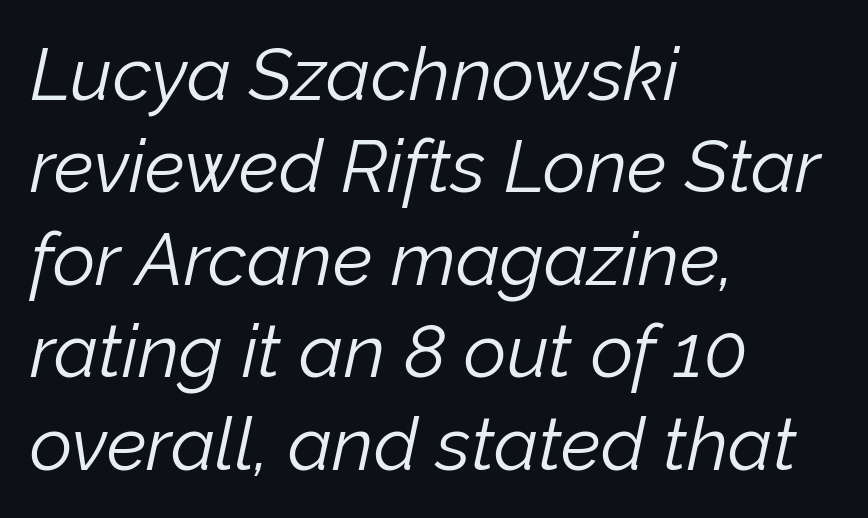
Q: Is the text bold? A: No.
Q: Is the text italic (slanted)? A: Yes, it leans right by about 12 degrees.
Q: Is the text underlined? A: No.
Q: How is the paragraph aligned? A: Left-aligned.
Q: Is the spacing between letters normal or unusually wide? A: Normal.
Q: Is the spacing between lines tight, normal or loose? A: Normal.
Q: Width (condensed, normal, or wide)? A: Normal.
Q: Stroke contrast? A: Low.
Q: x-height? A: Medium.
Q: Monospaced? A: No.
